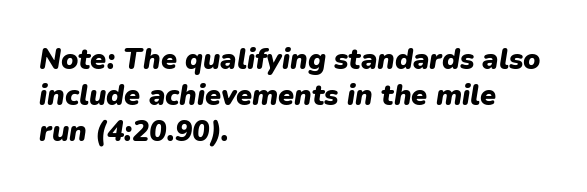
What stands out about the letter spacing? Nothing — it is the standard amount. The vertical gap from one line to the next is medium. These lines are set flush left with a ragged right edge. Every character sits at an angle, as italics do.
